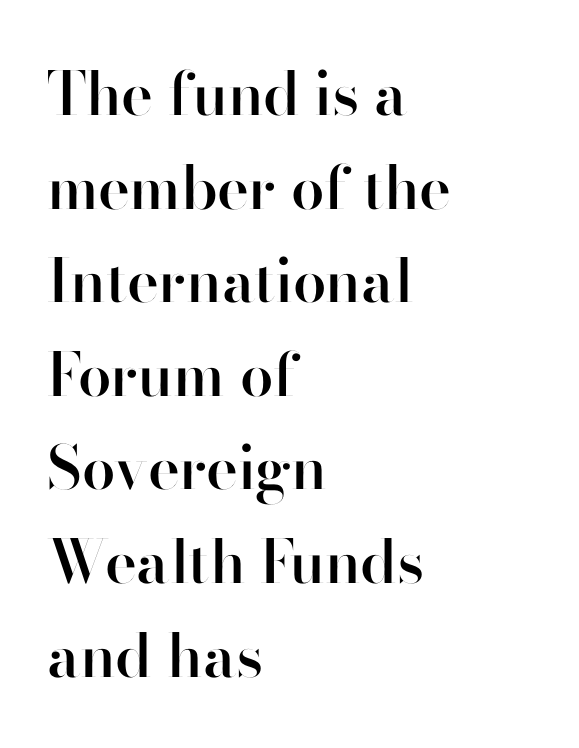
{"serif": "no", "italic": "no", "bold": "semi", "weight": "semibold", "width": "normal", "stroke_contrast": "high", "x_height": "small", "monospaced": "no", "underline": "no", "align": "left", "line_spacing": "normal", "line_spacing_ratio": 1.56, "letter_spacing": "normal", "letter_spacing_em": 0.0, "glyph_px": 60}
